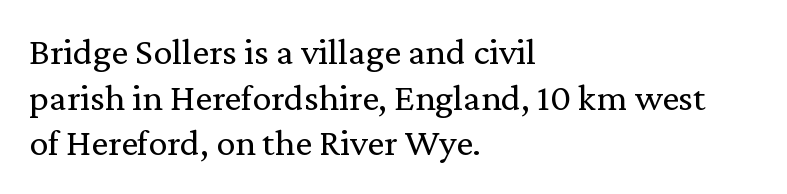
Q: Is the text bold? A: No.
Q: Is the text italic (slanted)? A: No, it is upright.
Q: Is the typeface a serif or a sans-serif typeface? A: Serif.
Q: Is the text underlined? A: No.
Q: How is the paragraph aligned? A: Left-aligned.
Q: Is the spacing between letters normal or unusually wide? A: Normal.
Q: Width (condensed, normal, or wide)? A: Normal.
Q: Stroke contrast? A: Medium.
Q: x-height? A: Medium.
Q: Monospaced? A: No.
